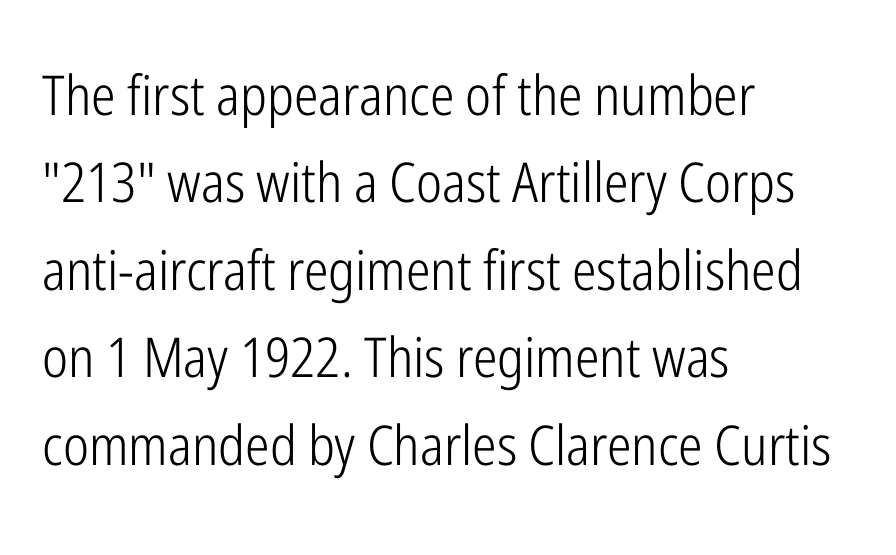
{"serif": "no", "italic": "no", "bold": "no", "weight": "light", "width": "condensed", "stroke_contrast": "low", "x_height": "medium", "monospaced": "no", "underline": "no", "align": "left", "line_spacing": "normal", "line_spacing_ratio": 1.59, "letter_spacing": "normal", "letter_spacing_em": 0.0, "glyph_px": 55}
